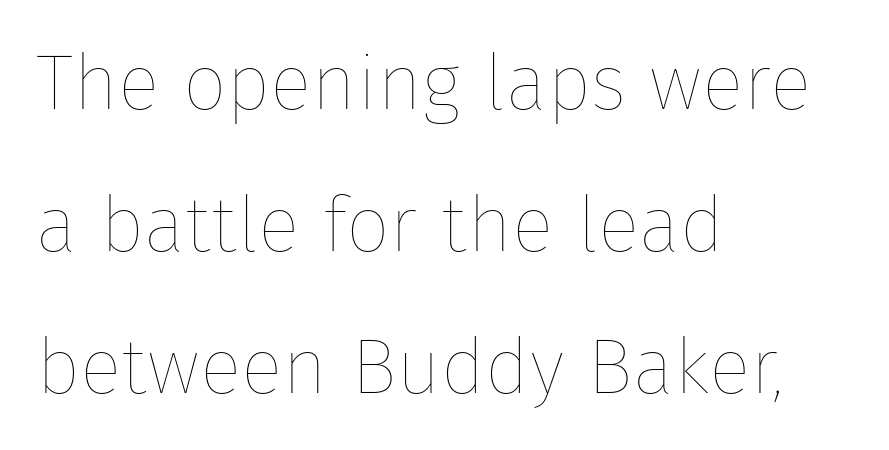
Q: Is the text bold? A: No.
Q: Is the text italic (slanted)? A: No, it is upright.
Q: Is the text underlined? A: No.
Q: How is the paragraph aligned? A: Left-aligned.
Q: Is the spacing between letters normal or unusually wide? A: Normal.
Q: Width (condensed, normal, or wide)? A: Normal.
Q: Stroke contrast? A: Low.
Q: x-height? A: Medium.
Q: Monospaced? A: No.
